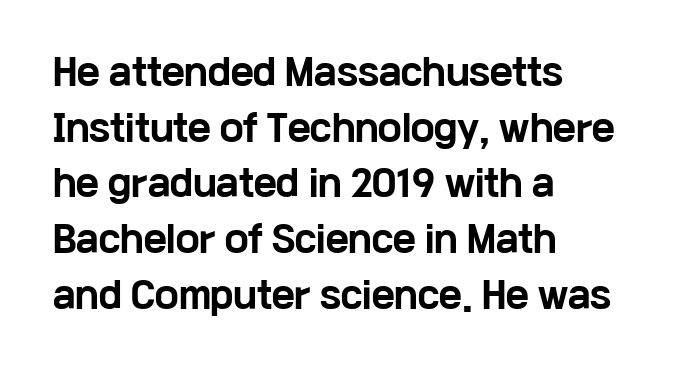
The image shows 35 px bold, wide sans-serif type, upright; set left-aligned, normal line spacing (1.59x), normal letter spacing, not underlined; low stroke contrast and a medium x-height.
